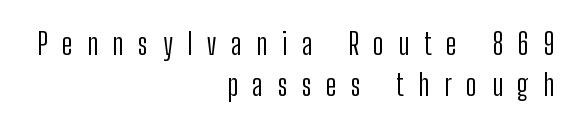
Each new line begins a customary step beneath the previous one. The type sits square on the baseline with zero lean. Are there feet on the stems? There aren't — it's a sans. Do the characters align in a grid? No, the font is proportional. The typesetting does not lean heavy: it is not bold. The letters are spread apart with noticeably loose tracking.
